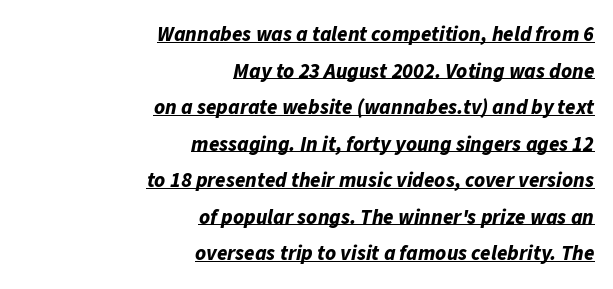
Q: Is the text bold? A: Yes.
Q: Is the text italic (slanted)? A: Yes, it leans right by about 11 degrees.
Q: Is the text underlined? A: Yes.
Q: How is the paragraph aligned? A: Right-aligned.
Q: Is the spacing between letters normal or unusually wide? A: Normal.
